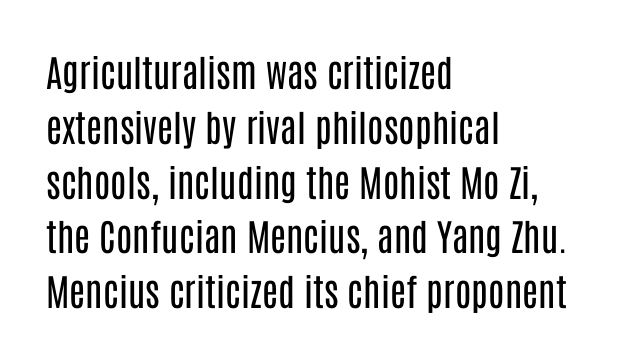
{"serif": "no", "italic": "no", "bold": "no", "weight": "regular", "width": "condensed", "stroke_contrast": "low", "x_height": "large", "monospaced": "no", "underline": "no", "align": "left", "line_spacing": "normal", "line_spacing_ratio": 1.48, "letter_spacing": "normal", "letter_spacing_em": 0.0, "glyph_px": 37}
